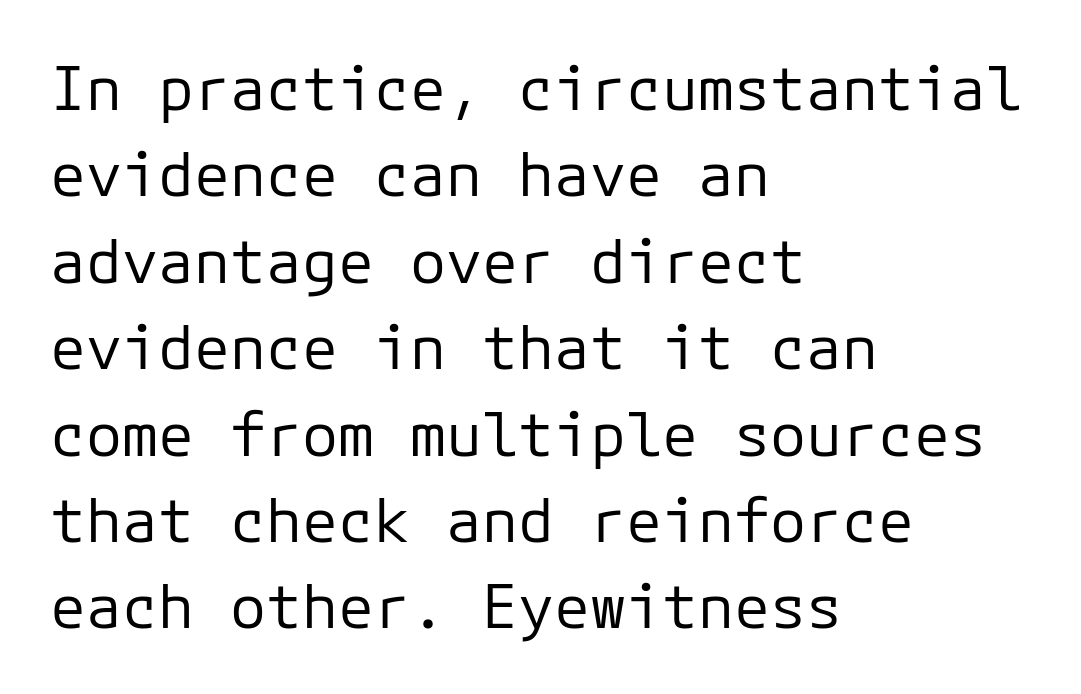
Q: Is the text bold? A: No.
Q: Is the text italic (slanted)? A: No, it is upright.
Q: Is the typeface a serif or a sans-serif typeface? A: Sans-serif.
Q: Is the text underlined? A: No.
Q: How is the paragraph aligned? A: Left-aligned.
Q: Is the spacing between letters normal or unusually wide? A: Normal.
Q: Is the spacing between lines tight, normal or loose? A: Normal.
Q: Width (condensed, normal, or wide)? A: Normal.
Q: Stroke contrast? A: Low.
Q: x-height? A: Medium.
Q: Monospaced? A: Yes.
